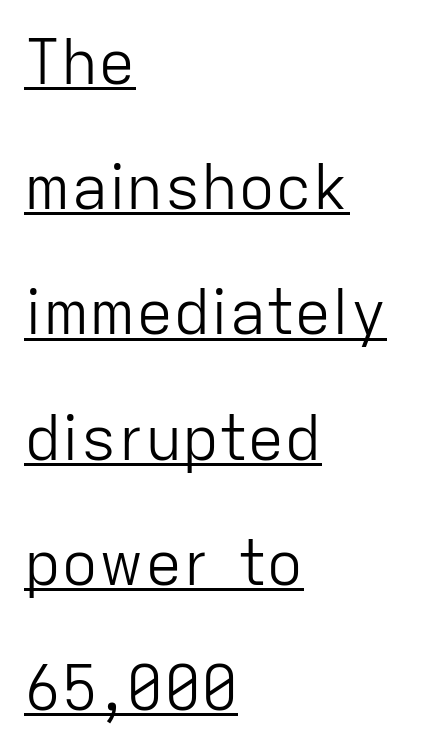
{"serif": "no", "italic": "no", "bold": "no", "weight": "light", "width": "normal", "stroke_contrast": "low", "x_height": "medium", "monospaced": "no", "underline": "yes", "align": "left", "line_spacing": "loose", "line_spacing_ratio": 2.02, "letter_spacing": "normal", "letter_spacing_em": 0.0, "glyph_px": 62}
